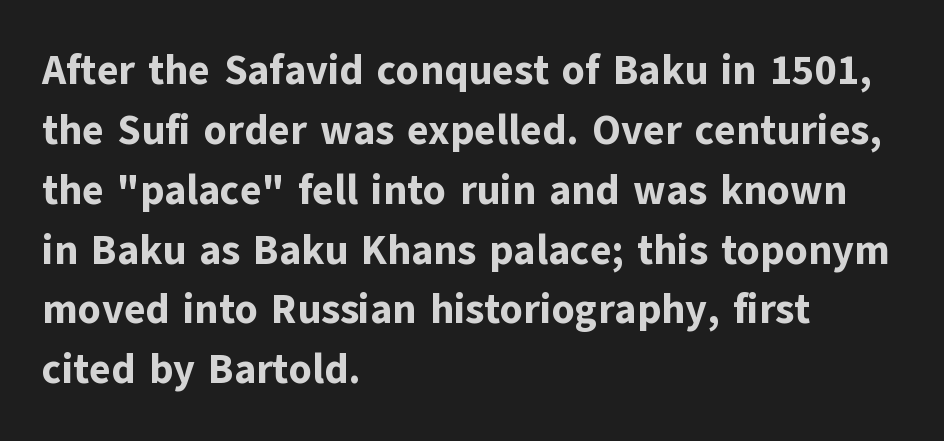
{"serif": "no", "italic": "no", "bold": "yes", "weight": "bold", "width": "normal", "stroke_contrast": "low", "x_height": "medium", "monospaced": "no", "underline": "no", "align": "left", "line_spacing": "normal", "line_spacing_ratio": 1.46, "letter_spacing": "normal", "letter_spacing_em": 0.0, "glyph_px": 41}
